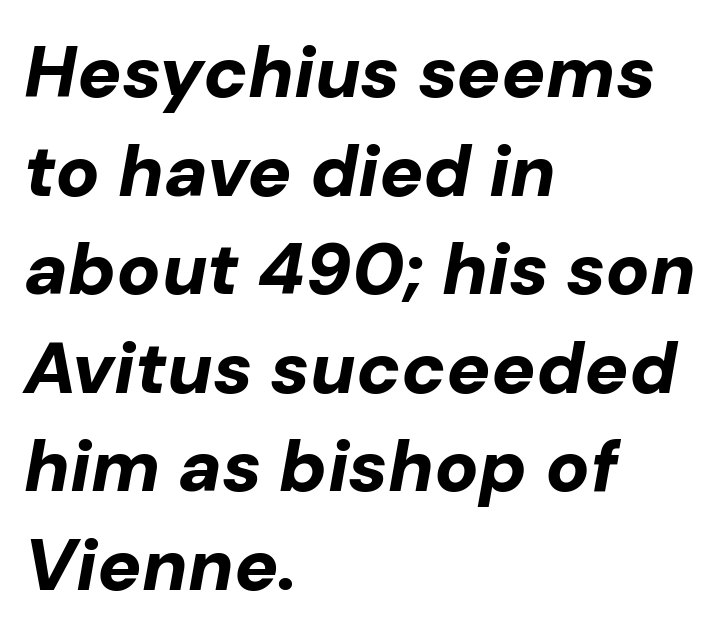
Q: Is the text bold? A: Yes.
Q: Is the text italic (slanted)? A: Yes, it leans right by about 10 degrees.
Q: Is the text underlined? A: No.
Q: How is the paragraph aligned? A: Left-aligned.
Q: Is the spacing between letters normal or unusually wide? A: Normal.
Q: Is the spacing between lines tight, normal or loose? A: Normal.
Q: Width (condensed, normal, or wide)? A: Normal.
Q: Stroke contrast? A: Low.
Q: x-height? A: Medium.
Q: Monospaced? A: No.
